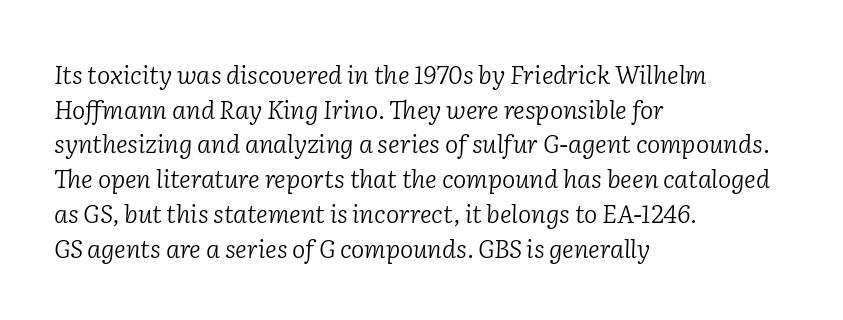
Unmarked baselines from the first word to the last. Quick note: italic. No letter is thick-stroked: the sample isn't bold. Whoever set this chose a conventional vertical rhythm. These lines keep a tight, regular rhythm from letter to letter.
